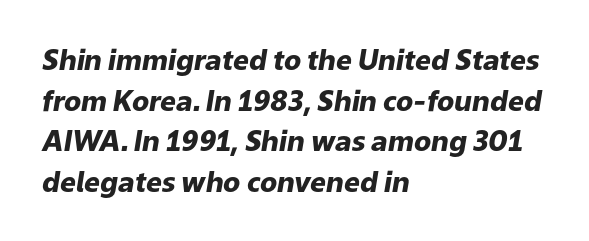
The image shows 28 px heavy type, italic (leaning right); set left-aligned, normal line spacing (1.45x), normal letter spacing, not underlined; low stroke contrast and a medium x-height.
